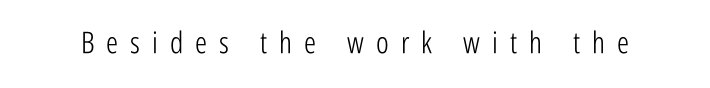
Q: Is the text bold? A: No.
Q: Is the text italic (slanted)? A: No, it is upright.
Q: Is the typeface a serif or a sans-serif typeface? A: Sans-serif.
Q: Is the text underlined? A: No.
Q: Is the spacing between letters normal or unusually wide? A: Unusually wide.
Q: Width (condensed, normal, or wide)? A: Condensed.
Q: Stroke contrast? A: Low.
Q: x-height? A: Medium.
Q: Monospaced? A: No.
